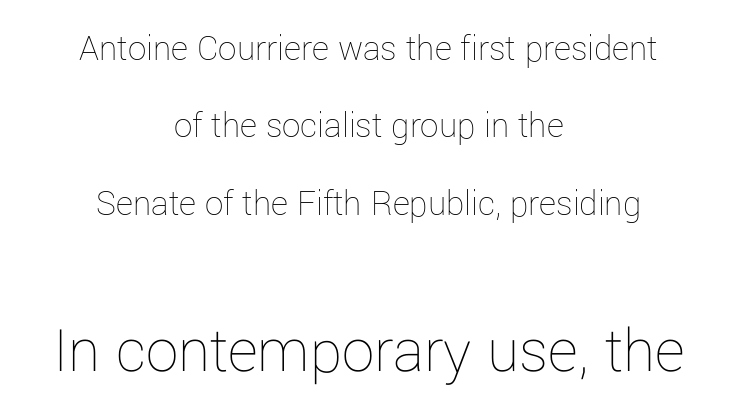
Q: Is the text bold? A: No.
Q: Is the text italic (slanted)? A: No, it is upright.
Q: Is the text underlined? A: No.
Q: How is the paragraph aligned? A: Centered.
Q: Is the spacing between letters normal or unusually wide? A: Normal.
Q: Is the spacing between lines tight, normal or loose? A: Loose.
Q: Which block of text is set in a larger size, the first (top) or the second (bottom)? A: The second (bottom) one.
Q: Width (condensed, normal, or wide)? A: Normal.
Q: Stroke contrast? A: Low.
Q: x-height? A: Medium.
Q: Monospaced? A: No.
